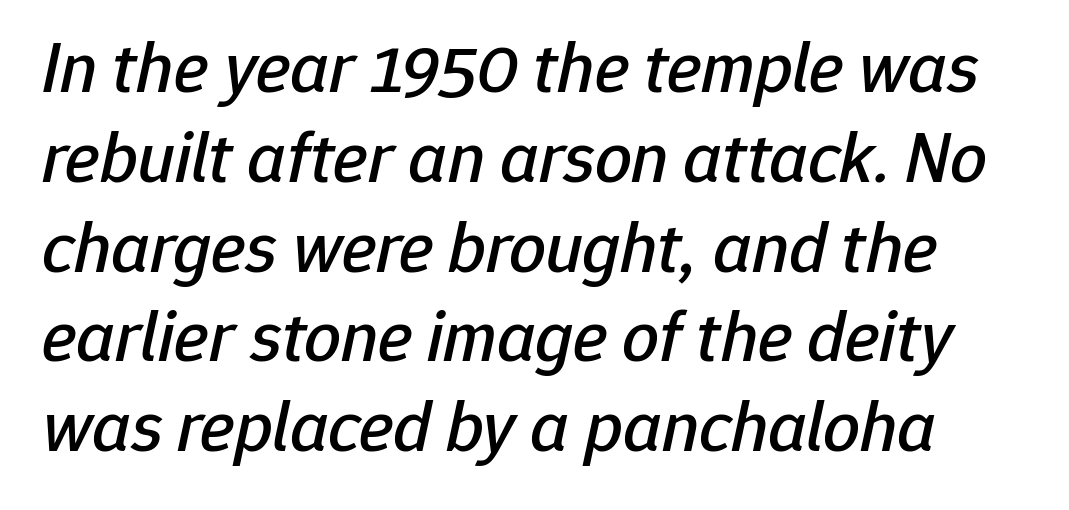
Think of a printed novel: that variable character pitch is what you see here. Each row of text sits above clean, open space. In terms of posture, this sample is oblique. Look at the tracking — it's just the regular setting, nothing added.
